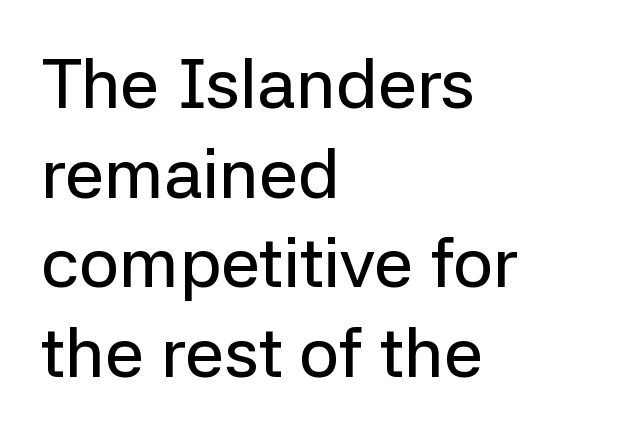
Q: Is the text italic (slanted)? A: No, it is upright.
Q: Is the typeface a serif or a sans-serif typeface? A: Sans-serif.
Q: Is the text underlined? A: No.
Q: How is the paragraph aligned? A: Left-aligned.
Q: Is the spacing between letters normal or unusually wide? A: Normal.
Q: Is the spacing between lines tight, normal or loose? A: Normal.
Q: Width (condensed, normal, or wide)? A: Normal.
Q: Stroke contrast? A: Low.
Q: x-height? A: Medium.
Q: Monospaced? A: No.
